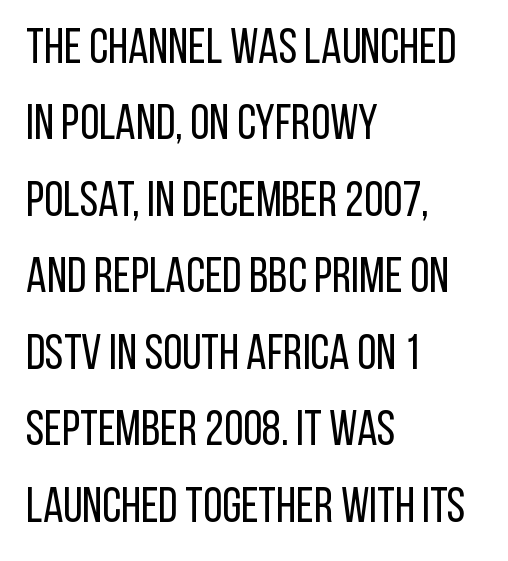
Q: Is the text bold? A: No.
Q: Is the text italic (slanted)? A: No, it is upright.
Q: Is the typeface a serif or a sans-serif typeface? A: Sans-serif.
Q: Is the text underlined? A: No.
Q: How is the paragraph aligned? A: Left-aligned.
Q: Is the spacing between letters normal or unusually wide? A: Normal.
Q: Is the spacing between lines tight, normal or loose? A: Normal.
Q: Width (condensed, normal, or wide)? A: Condensed.
Q: Stroke contrast? A: Low.
Q: x-height? A: Large.
Q: Monospaced? A: No.
